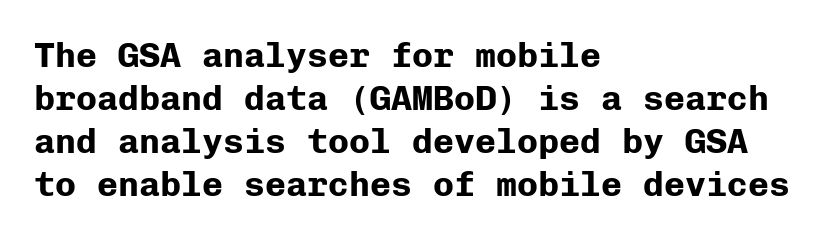
Vertical strokes here are truly vertical. This rendering uses left alignment, leaving the right contour irregular. Do the characters align in a grid? Yes, the font is monospaced. The passage shown has conventional tracking throughout. In terms of weight, the rendering is a true, heavy bold. The words here are not underlined.
